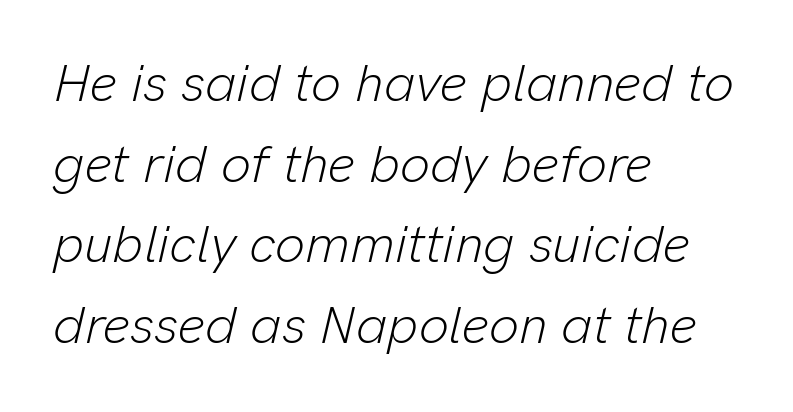
Proportional: the letters do not fall into vertical columns. Words appear dense and cohesive because spacing is normal. Descenders hang freely into open space. Alignment: flush left. Honestly, the row spacing looks completely unremarkable.
